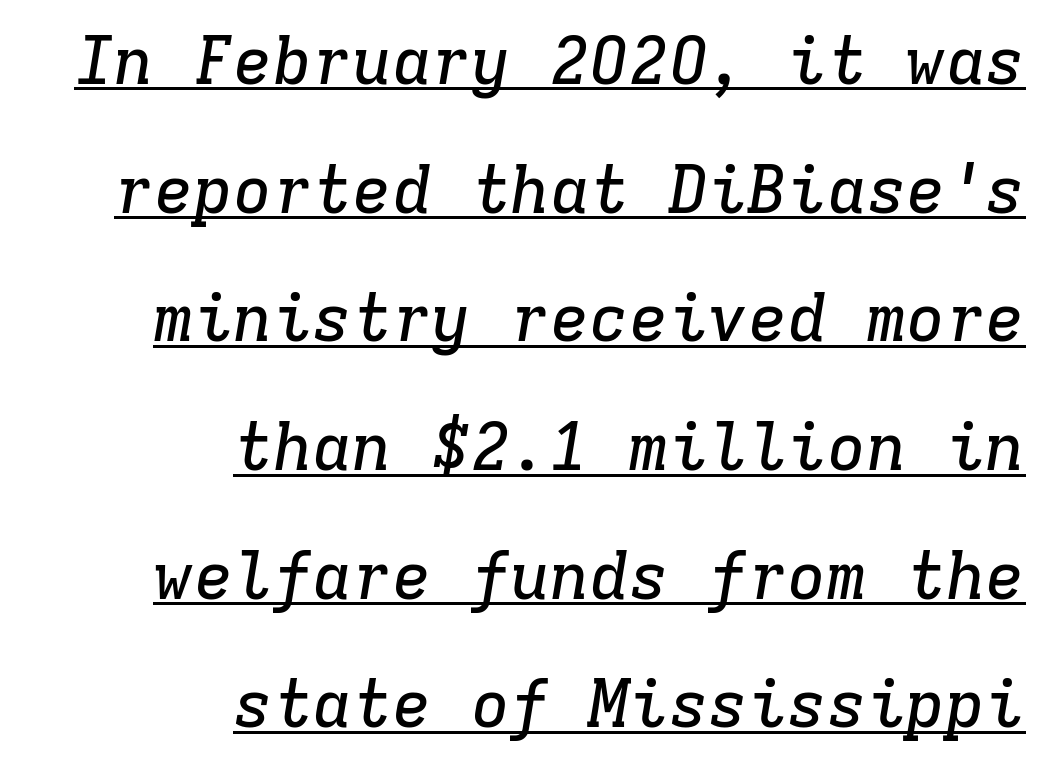
This sample has the even, mechanical cadence of fixed-width lettering. In terms of leading, this rendering errs on the spacious side. Is the letter spacing exaggerated? No — it looks like the ordinary default. A flush-right, rag-left setting is used for this passage.
